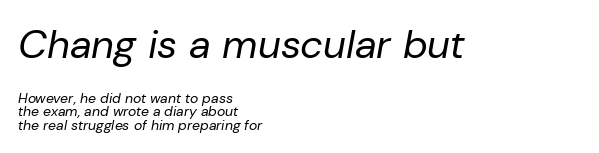
Q: Is the text bold? A: No.
Q: Is the text italic (slanted)? A: Yes, it leans right by about 10 degrees.
Q: Is the text underlined? A: No.
Q: How is the paragraph aligned? A: Left-aligned.
Q: Is the spacing between letters normal or unusually wide? A: Normal.
Q: Is the spacing between lines tight, normal or loose? A: Tight.
Q: Which block of text is set in a larger size, the first (top) or the second (bottom)? A: The first (top) one.
Q: Width (condensed, normal, or wide)? A: Normal.
Q: Stroke contrast? A: Low.
Q: x-height? A: Medium.
Q: Monospaced? A: No.
